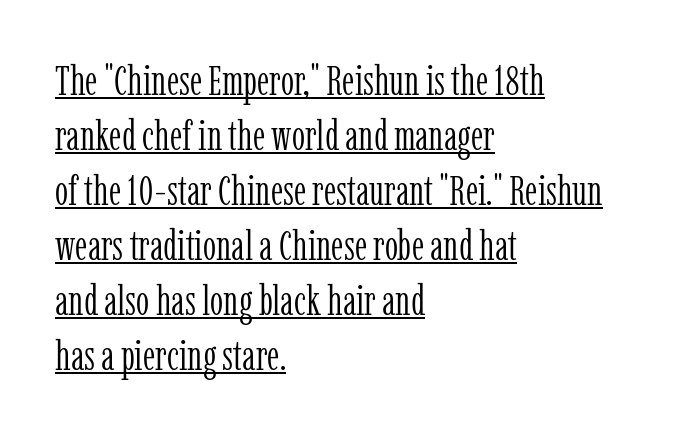
{"serif": "yes", "italic": "no", "bold": "no", "weight": "light", "width": "condensed", "stroke_contrast": "low", "x_height": "medium", "monospaced": "no", "underline": "yes", "align": "left", "line_spacing": "normal", "line_spacing_ratio": 1.31, "letter_spacing": "normal", "letter_spacing_em": 0.0, "glyph_px": 42}
